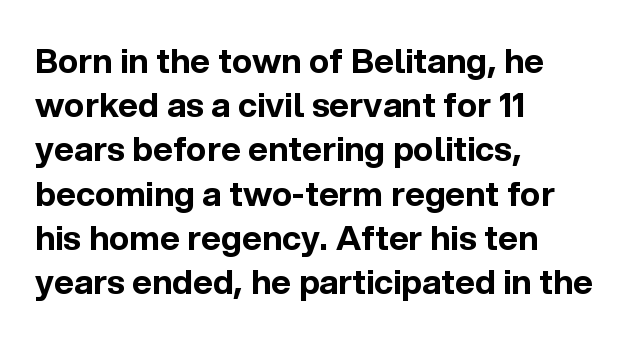
Think of a printed novel: that variable character pitch is what you see here. Regular leading. This is sans-serif lettering, the kind often seen on screens and signage. Look at the tracking — it's just the regular setting, nothing added.
